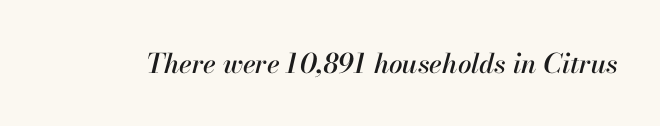
The lettering tilts uniformly, giving the passage an italic look. Descenders are the only things crossing below the line. No extra tracking has been applied to these lines.
